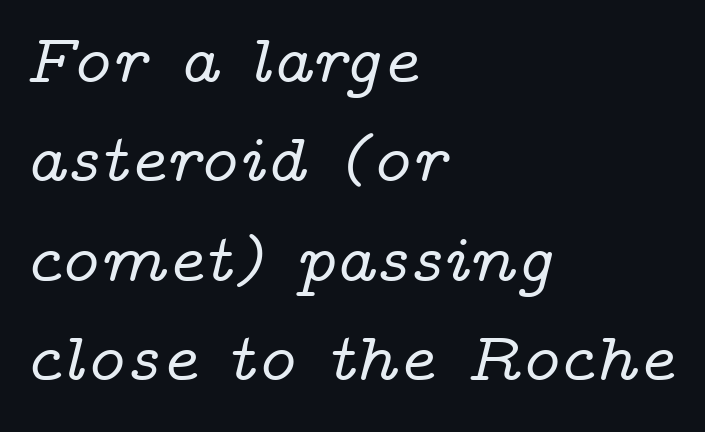
The image shows 69 px wide serif type, italic (leaning right); set left-aligned, normal line spacing (1.44x), normal letter spacing, not underlined; low stroke contrast and a medium x-height.
